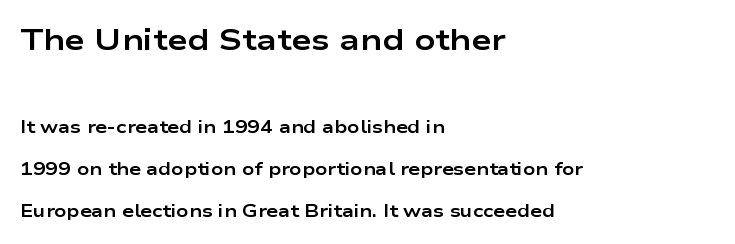
Q: Is the text bold? A: Yes.
Q: Is the text italic (slanted)? A: No, it is upright.
Q: Is the typeface a serif or a sans-serif typeface? A: Sans-serif.
Q: Is the text underlined? A: No.
Q: How is the paragraph aligned? A: Left-aligned.
Q: Is the spacing between letters normal or unusually wide? A: Normal.
Q: Is the spacing between lines tight, normal or loose? A: Loose.
Q: Which block of text is set in a larger size, the first (top) or the second (bottom)? A: The first (top) one.
Q: Width (condensed, normal, or wide)? A: Wide.
Q: Stroke contrast? A: Low.
Q: x-height? A: Medium.
Q: Monospaced? A: No.
